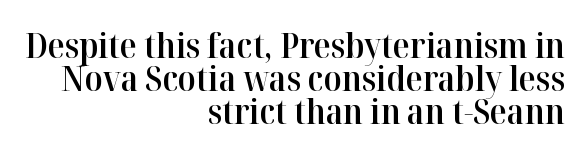
This sample trades vertical openness for compactness between lines. Does extra space separate the letters? No, they use regular spacing. Anything drawn beneath the words? Only blank space. What kind of face is this? One with serifs.
